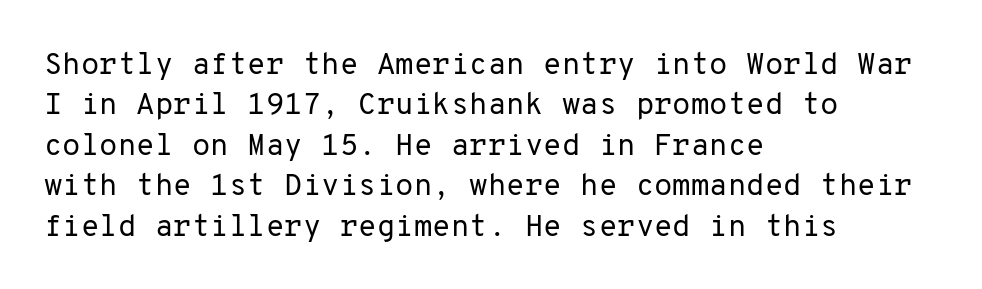
The image shows 30 px regular-weight sans-serif type, upright, monospaced; set left-aligned, normal line spacing (1.35x), normal letter spacing, not underlined; low stroke contrast and a medium x-height.
